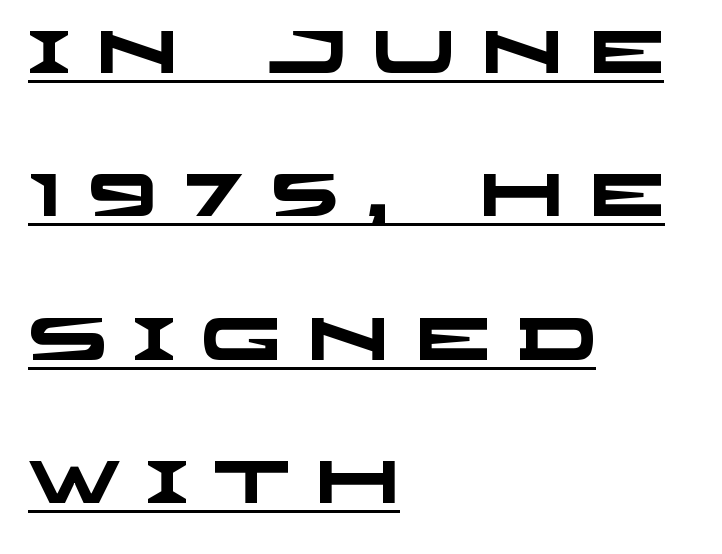
Q: Is the text bold? A: Yes.
Q: Is the typeface a serif or a sans-serif typeface? A: Sans-serif.
Q: Is the text underlined? A: Yes.
Q: How is the paragraph aligned? A: Left-aligned.
Q: Is the spacing between letters normal or unusually wide? A: Unusually wide.
Q: Is the spacing between lines tight, normal or loose? A: Loose.
Q: Width (condensed, normal, or wide)? A: Wide.
Q: Stroke contrast? A: Low.
Q: x-height? A: Large.
Q: Monospaced? A: No.
